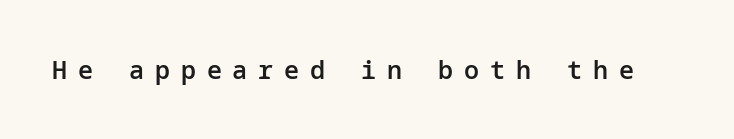
The strip under each line holds only bare page. In terms of letterspacing, this is a distinctly airy, spread setting. The type sits square on the baseline with zero lean. A somewhat darkened texture: the type is semibold rather than bold.
